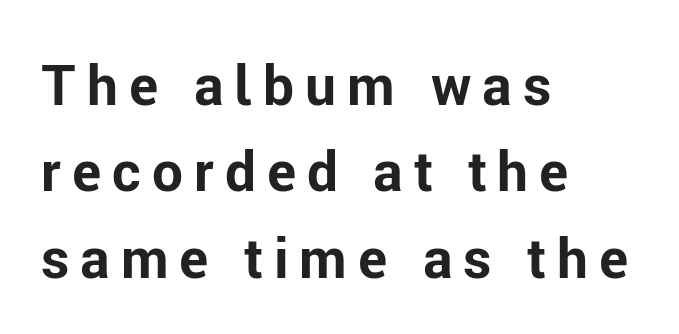
{"serif": "no", "italic": "no", "bold": "yes", "weight": "bold", "width": "normal", "stroke_contrast": "low", "x_height": "medium", "monospaced": "no", "underline": "no", "align": "left", "line_spacing": "normal", "line_spacing_ratio": 1.57, "letter_spacing": "wide", "letter_spacing_em": 0.2, "glyph_px": 55}
